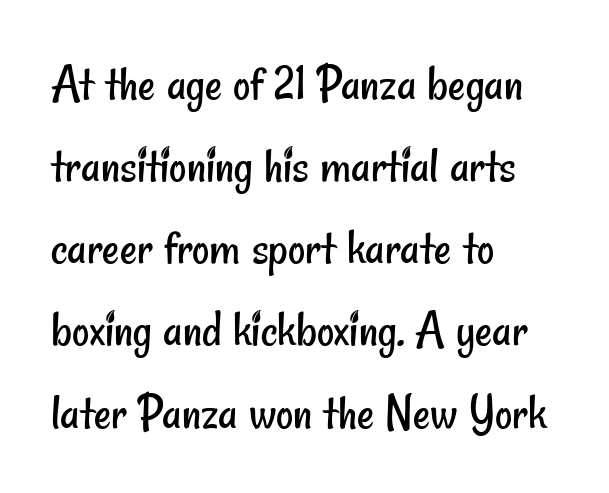
The image shows 53 px regular-weight, condensed sans-serif type; set left-aligned, normal line spacing (1.55x), normal letter spacing, not underlined; low stroke contrast and a small x-height.
